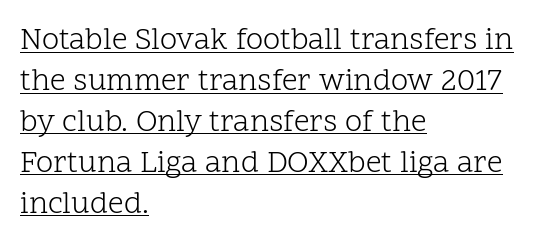
The image shows 31 px light serif type, upright; set left-aligned, normal line spacing (1.32x), normal letter spacing, underlined; low stroke contrast and a medium x-height.
